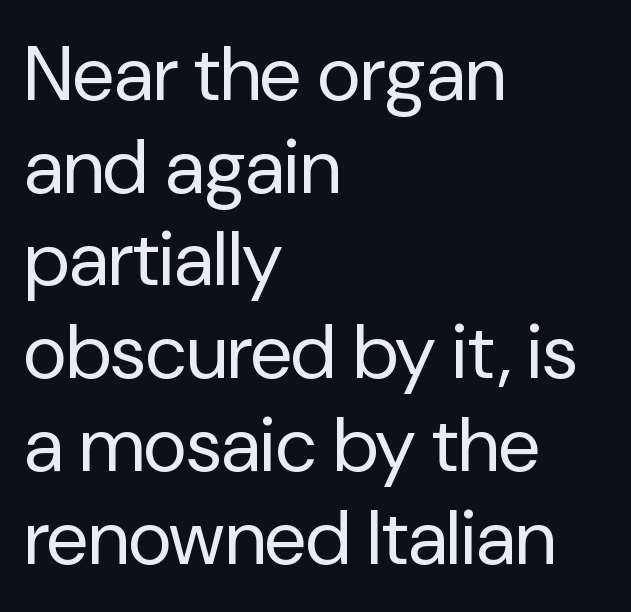
{"serif": "no", "italic": "no", "bold": "no", "weight": "regular", "width": "normal", "stroke_contrast": "low", "x_height": "medium", "monospaced": "no", "underline": "no", "align": "left", "line_spacing_ratio": 1.22, "letter_spacing": "normal", "letter_spacing_em": 0.0, "glyph_px": 76}
